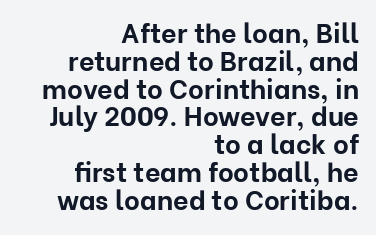
{"italic": "no", "bold": "yes", "underline": "no", "align": "right", "line_spacing": "tight", "line_spacing_ratio": 1.03, "letter_spacing": "normal", "letter_spacing_em": 0.0, "glyph_px": 27}
